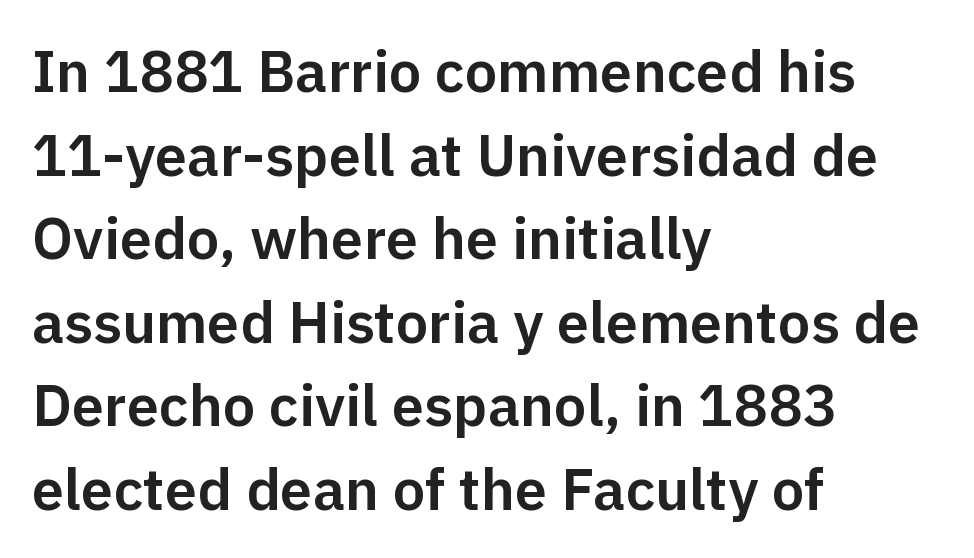
The passage is arranged the way most books set body copy — flush left. Is this a fixed-width face? No — the glyphs have proportional, varying widths. The vertical gap from one line to the next is medium. Check where the strokes stop: nothing finishes them off — pure sans.
